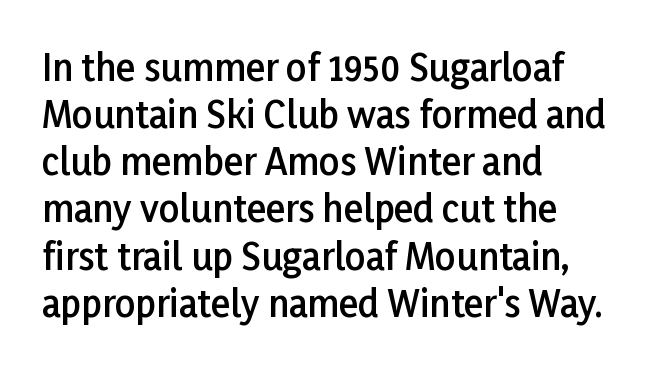
{"serif": "no", "italic": "no", "bold": "semi", "weight": "semibold", "width": "normal", "stroke_contrast": "low", "x_height": "medium", "monospaced": "no", "underline": "no", "align": "left", "line_spacing": "normal", "line_spacing_ratio": 1.31, "letter_spacing": "normal", "letter_spacing_em": 0.0, "glyph_px": 36}
